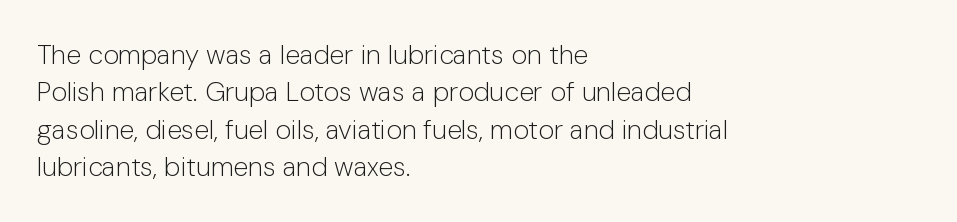
Q: Is the text bold? A: No.
Q: Is the text italic (slanted)? A: No, it is upright.
Q: Is the text underlined? A: No.
Q: How is the paragraph aligned? A: Left-aligned.
Q: Is the spacing between letters normal or unusually wide? A: Normal.
Q: Is the spacing between lines tight, normal or loose? A: Normal.
